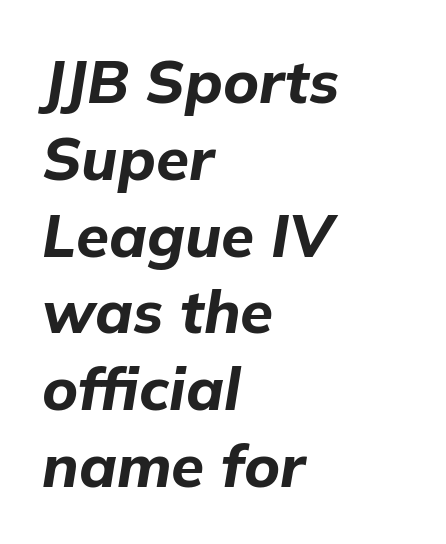
The image shows 60 px bold type, italic (leaning right); set left-aligned, normal line spacing (1.28x), normal letter spacing, not underlined; low stroke contrast and a medium x-height.
